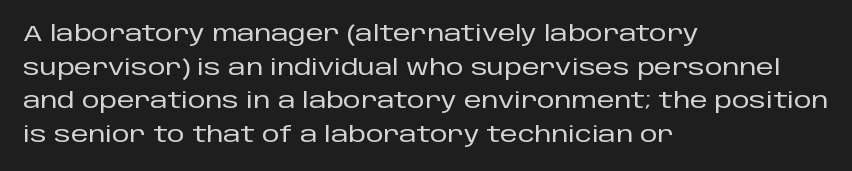
The image shows 22 px text type, upright; set left-aligned, normal line spacing (1.53x), normal letter spacing, not underlined.
